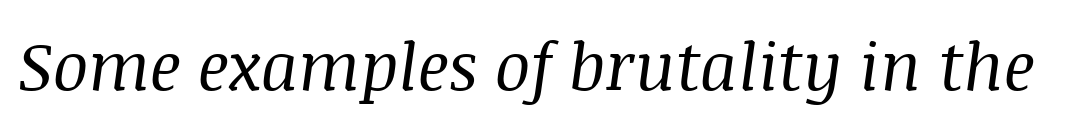
{"serif": "yes", "italic": "yes", "lean": "right", "slant_degrees": 8, "bold": "no", "weight": "regular", "width": "normal", "stroke_contrast": "medium", "x_height": "large", "monospaced": "no", "underline": "no", "letter_spacing": "normal", "letter_spacing_em": 0.0, "glyph_px": 66}
